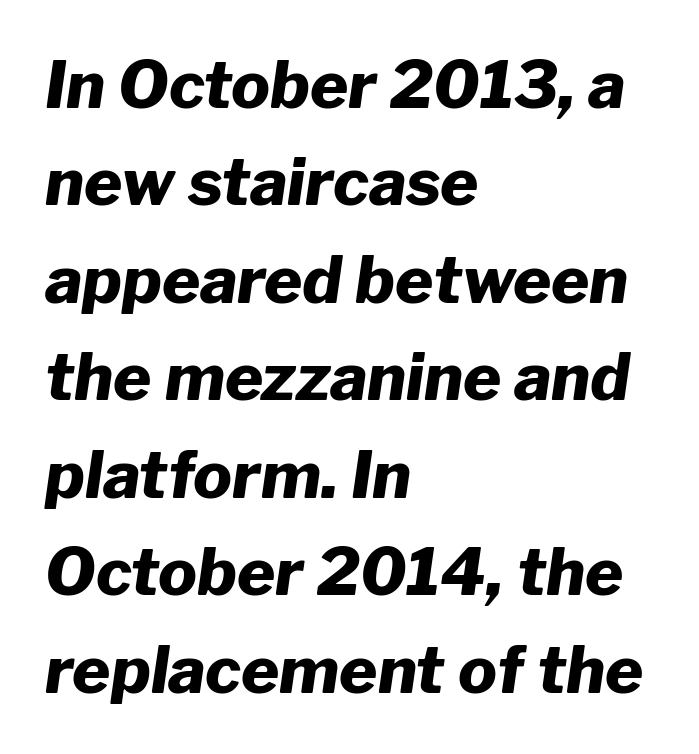
The image shows 65 px heavy type, italic (leaning right); set left-aligned, normal line spacing (1.5x), normal letter spacing, not underlined; low stroke contrast and a medium x-height.
